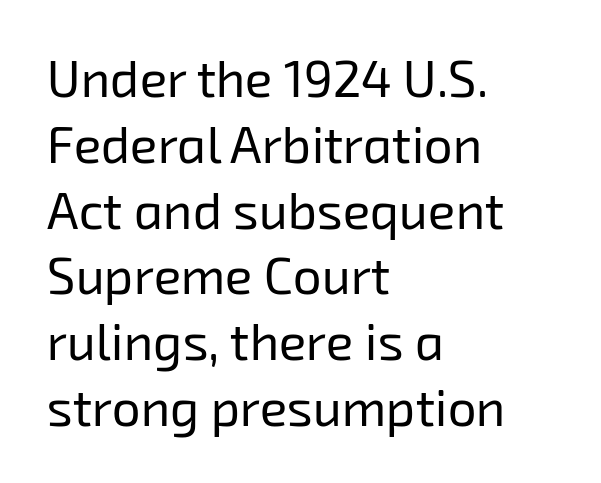
The image shows 51 px regular-weight sans-serif type; set left-aligned, normal line spacing (1.29x), normal letter spacing, not underlined; low stroke contrast and a medium x-height.
